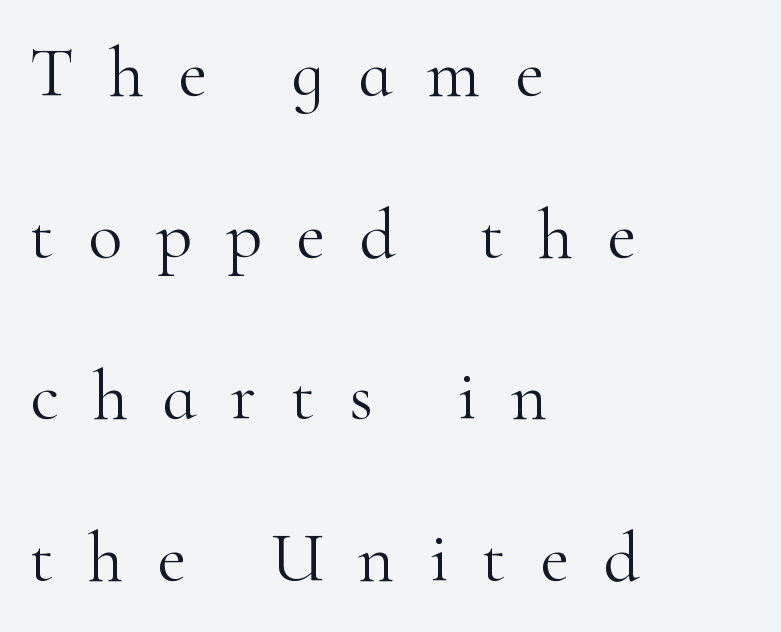
The image shows 70 px light serif type, upright; set left-aligned, loose line spacing (2.31x), unusually wide letter spacing (+0.49 em), not underlined; high stroke contrast and a small x-height.
